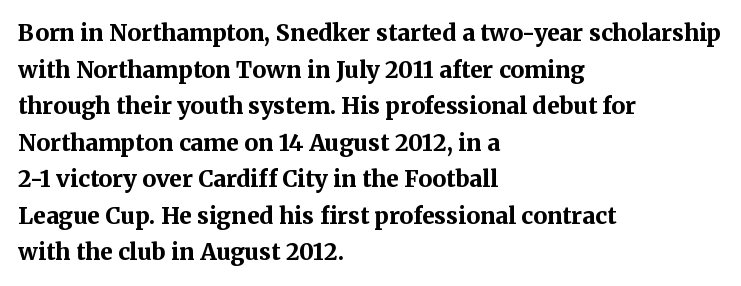
Q: Is the text bold? A: Yes.
Q: Is the text italic (slanted)? A: No, it is upright.
Q: Is the text underlined? A: No.
Q: How is the paragraph aligned? A: Left-aligned.
Q: Is the spacing between letters normal or unusually wide? A: Normal.
Q: Is the spacing between lines tight, normal or loose? A: Normal.
